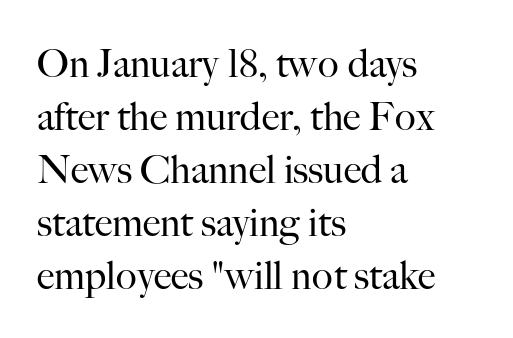
{"serif": "yes", "italic": "no", "bold": "no", "weight": "regular", "width": "normal", "stroke_contrast": "high", "x_height": "small", "monospaced": "no", "underline": "no", "align": "left", "line_spacing": "normal", "line_spacing_ratio": 1.36, "letter_spacing": "normal", "letter_spacing_em": 0.0, "glyph_px": 39}
